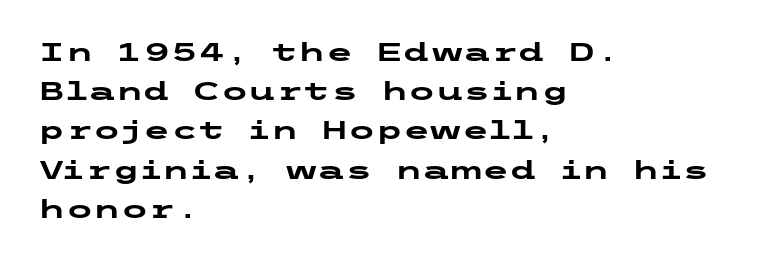
Q: Is the text bold? A: Yes.
Q: Is the text italic (slanted)? A: No, it is upright.
Q: Is the text underlined? A: No.
Q: How is the paragraph aligned? A: Left-aligned.
Q: Is the spacing between letters normal or unusually wide? A: Normal.
Q: Is the spacing between lines tight, normal or loose? A: Normal.
